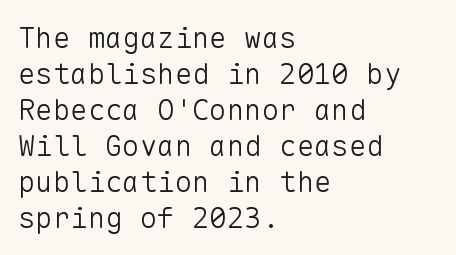
The image shows 29 px light sans-serif type, upright, monospaced; set left-aligned, line spacing 1.24x, normal letter spacing, not underlined; low stroke contrast and a medium x-height.
